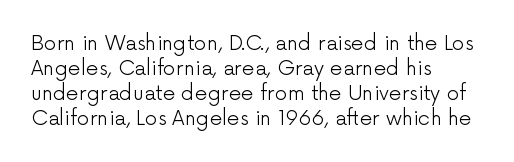
Underline: absent. These glyphs show unthickened strokes, regular width or finer. The leading is moderate, giving the passage an even texture. Upright lettering throughout.
